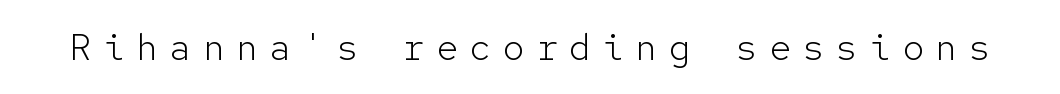
The image shows 37 px light sans-serif type, upright, monospaced; set unusually wide letter spacing (+0.3 em), not underlined; low stroke contrast and a medium x-height.
